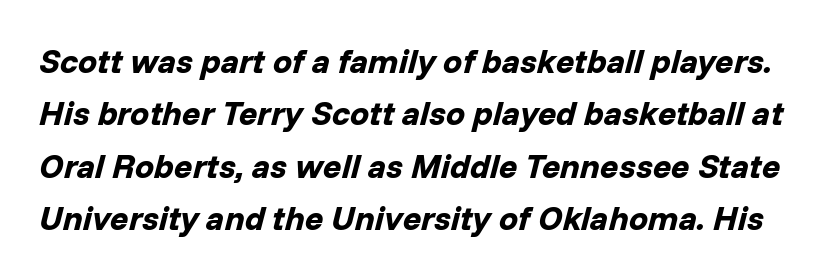
The image shows 34 px bold type, italic (leaning right); set normal line spacing (1.54x), normal letter spacing, not underlined; low stroke contrast and a medium x-height.
